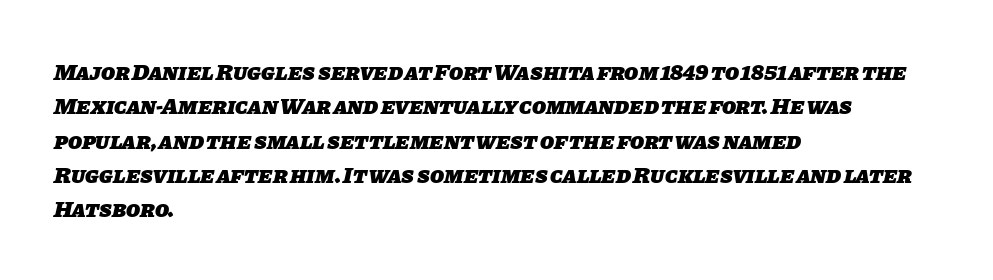
Spacing between characters is what you'd get straight out of the box. This sample is left-justified, so line endings fall wherever the words run out. Honestly, there is no underline to notice here at all. This is heavy type, rendered in bold. Line spacing here is normal.
